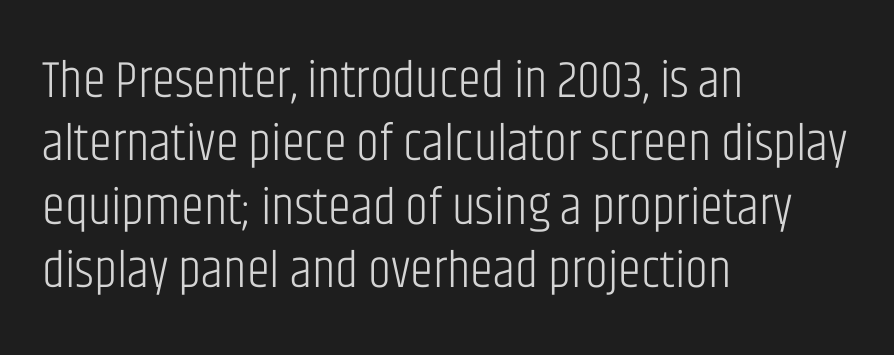
The cut favours lightness, reaching ordinary text weight at its darkest. The rag falls on the right side of this text block. In terms of letterspacing, this is plain default setting. Look at the bottom of the vertical strokes: they stop flat, with no serifs. Proportional: the letters do not fall into vertical columns. The specimen reads as upright at a glance.
